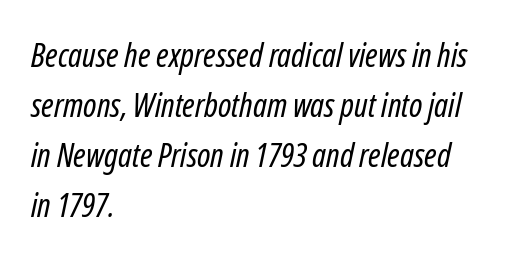
The line-height multiplier appears to be the usual default. Here the designer chose a conventional face with non-uniform glyph widths. Spacing between characters is what you'd get straight out of the box. Has an underline been added? It has not.
